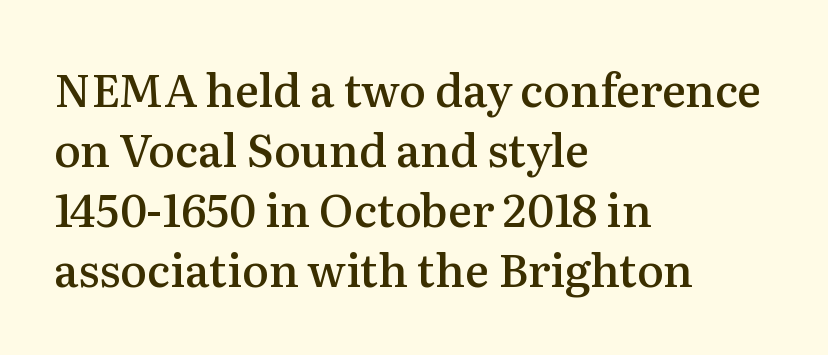
{"serif": "yes", "italic": "no", "bold": "semi", "weight": "semibold", "width": "normal", "stroke_contrast": "medium", "x_height": "medium", "monospaced": "no", "underline": "no", "align": "left", "line_spacing": "normal", "line_spacing_ratio": 1.33, "letter_spacing": "normal", "letter_spacing_em": 0.0, "glyph_px": 45}
